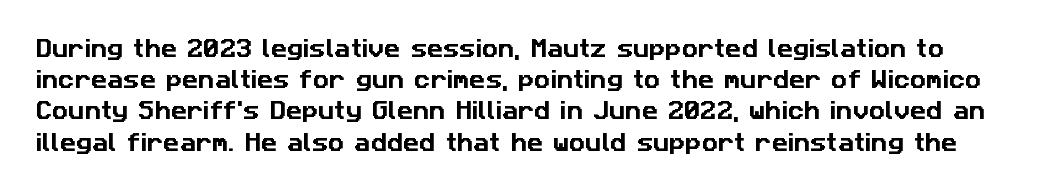
The image shows 20 px text type; set normal line spacing (1.56x), normal letter spacing, not underlined.
